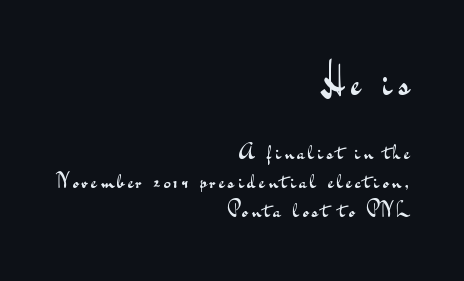
Q: Is the text bold? A: No.
Q: Is the text italic (slanted)? A: Yes.
Q: Is the typeface a serif or a sans-serif typeface? A: Sans-serif.
Q: Is the text underlined? A: No.
Q: How is the paragraph aligned? A: Right-aligned.
Q: Is the spacing between lines tight, normal or loose? A: Normal.
Q: Which block of text is set in a larger size, the first (top) or the second (bottom)? A: The first (top) one.
Q: Width (condensed, normal, or wide)? A: Wide.
Q: Stroke contrast? A: Medium.
Q: x-height? A: Small.
Q: Monospaced? A: No.
